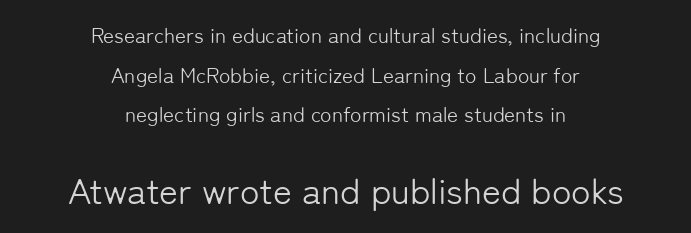
Q: Is the text bold? A: No.
Q: Is the text italic (slanted)? A: No, it is upright.
Q: Is the typeface a serif or a sans-serif typeface? A: Sans-serif.
Q: Is the text underlined? A: No.
Q: How is the paragraph aligned? A: Centered.
Q: Is the spacing between letters normal or unusually wide? A: Normal.
Q: Which block of text is set in a larger size, the first (top) or the second (bottom)? A: The second (bottom) one.
Q: Width (condensed, normal, or wide)? A: Normal.
Q: Stroke contrast? A: Low.
Q: x-height? A: Medium.
Q: Monospaced? A: No.
